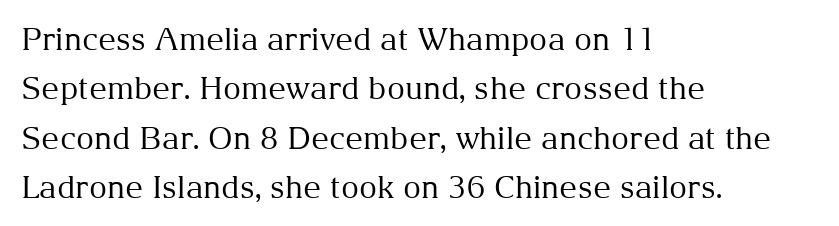
Regarding serifs, this sample has them. These lines are rendered in a variable-pitch font. The lines in this sample share a left origin and differ only in where they stop. Weight: regular or lighter. Regarding leading, the lines here are spaced in the standard way.
